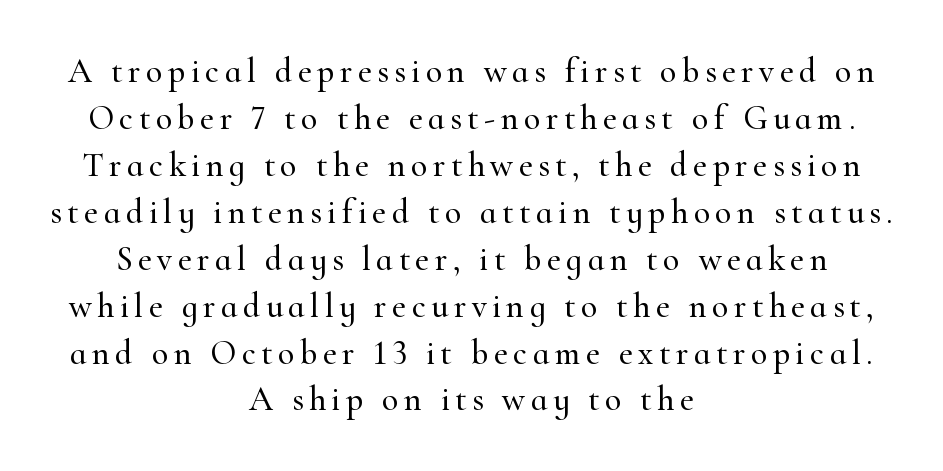
Q: Is the text italic (slanted)? A: No, it is upright.
Q: Is the typeface a serif or a sans-serif typeface? A: Serif.
Q: Is the text underlined? A: No.
Q: How is the paragraph aligned? A: Centered.
Q: Is the spacing between lines tight, normal or loose? A: Normal.
Q: Width (condensed, normal, or wide)? A: Normal.
Q: Stroke contrast? A: High.
Q: x-height? A: Small.
Q: Monospaced? A: No.
